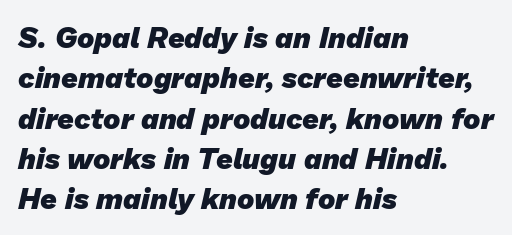
Regarding leading, the lines here are spaced in the standard way. Each row of text sits above clean, open space. Here the designer chose a conventional face with non-uniform glyph widths. Compared with a centered layout, this one pins lines to the left instead. Observe the ordinary spacing: letters are neighbours, not strangers. The glyphs have the mass of a bold cut.
